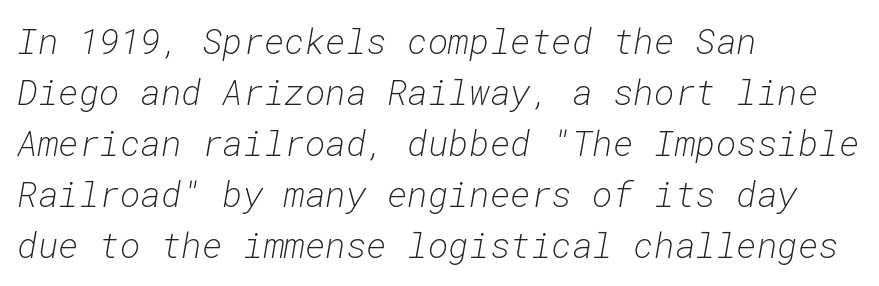
The image shows 35 px light type, italic (leaning right), monospaced; set left-aligned, normal line spacing (1.46x), normal letter spacing, not underlined; low stroke contrast and a medium x-height.
